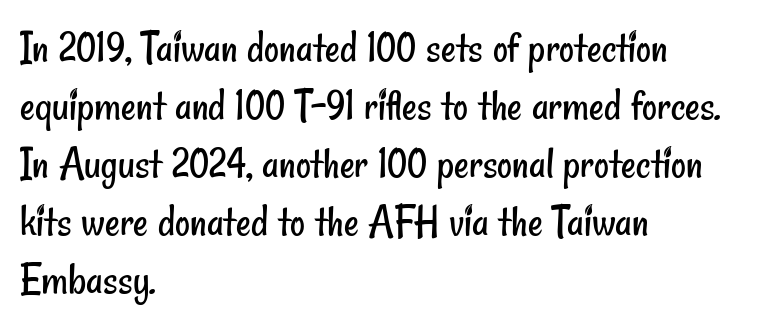
{"serif": "no", "bold": "no", "weight": "regular", "width": "condensed", "stroke_contrast": "low", "x_height": "small", "monospaced": "no", "underline": "no", "align": "left", "line_spacing": "normal", "line_spacing_ratio": 1.26, "letter_spacing": "normal", "letter_spacing_em": 0.0, "glyph_px": 46}
